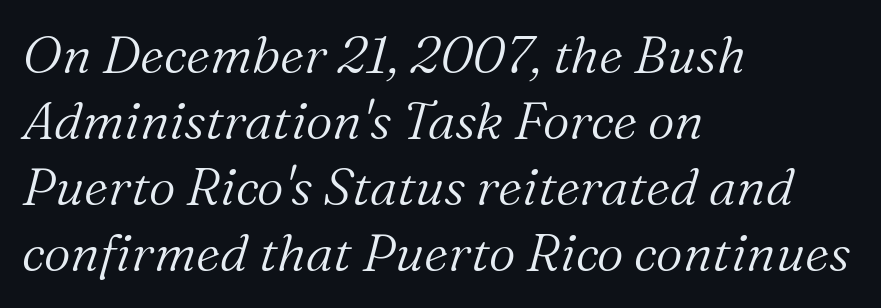
Q: Is the text bold? A: No.
Q: Is the text italic (slanted)? A: Yes, it leans right by about 16 degrees.
Q: Is the typeface a serif or a sans-serif typeface? A: Serif.
Q: Is the text underlined? A: No.
Q: How is the paragraph aligned? A: Left-aligned.
Q: Is the spacing between letters normal or unusually wide? A: Normal.
Q: Is the spacing between lines tight, normal or loose? A: Normal.
Q: Width (condensed, normal, or wide)? A: Normal.
Q: Stroke contrast? A: Medium.
Q: x-height? A: Medium.
Q: Monospaced? A: No.
